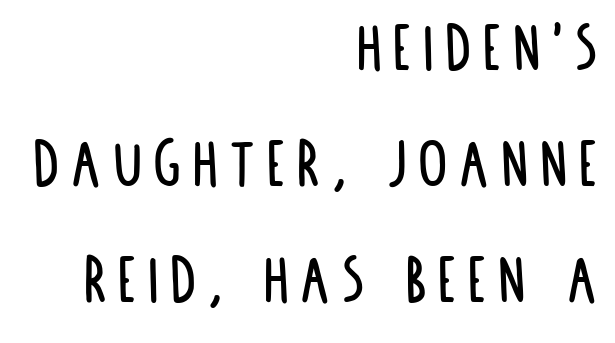
{"serif": "no", "italic": "no", "width": "condensed", "stroke_contrast": "low", "x_height": "large", "monospaced": "no", "underline": "no", "align": "right", "line_spacing": "normal", "line_spacing_ratio": 1.59, "glyph_px": 73}
